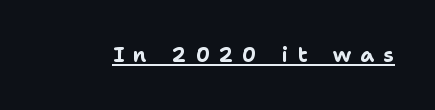
Q: Is the text bold? A: Yes.
Q: Is the text italic (slanted)? A: No, it is upright.
Q: Is the text underlined? A: Yes.
Q: Is the spacing between letters normal or unusually wide? A: Unusually wide.
